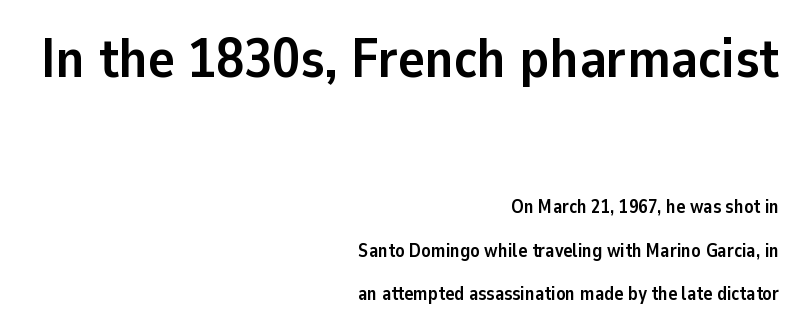
Q: Is the text bold? A: Yes.
Q: Is the text italic (slanted)? A: No, it is upright.
Q: Is the typeface a serif or a sans-serif typeface? A: Sans-serif.
Q: Is the text underlined? A: No.
Q: How is the paragraph aligned? A: Right-aligned.
Q: Is the spacing between letters normal or unusually wide? A: Normal.
Q: Is the spacing between lines tight, normal or loose? A: Loose.
Q: Which block of text is set in a larger size, the first (top) or the second (bottom)? A: The first (top) one.
Q: Width (condensed, normal, or wide)? A: Normal.
Q: Stroke contrast? A: Low.
Q: x-height? A: Medium.
Q: Monospaced? A: No.
